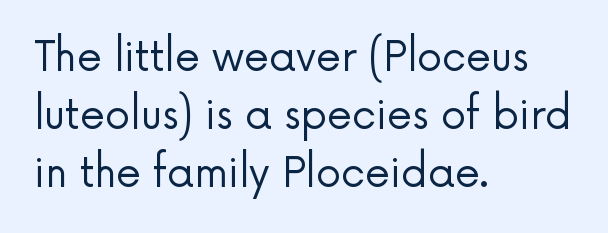
Q: Is the text bold? A: No.
Q: Is the text italic (slanted)? A: No, it is upright.
Q: Is the typeface a serif or a sans-serif typeface? A: Sans-serif.
Q: Is the text underlined? A: No.
Q: How is the paragraph aligned? A: Left-aligned.
Q: Is the spacing between letters normal or unusually wide? A: Normal.
Q: Is the spacing between lines tight, normal or loose? A: Normal.
Q: Width (condensed, normal, or wide)? A: Normal.
Q: Stroke contrast? A: Low.
Q: x-height? A: Medium.
Q: Monospaced? A: No.
